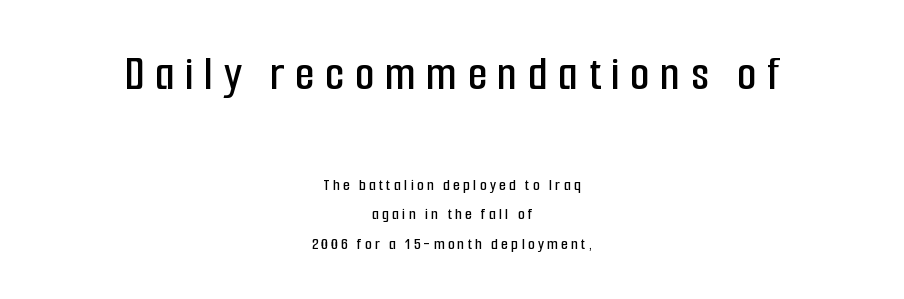
Note the varied advance widths — an 'i' is clearly narrower than an 'm'. Look at the glyph heights: the upper group is clearly the bigger setting. Each line is balanced around a shared central axis. No feet cap the strokes, marking this as sans-serif type. This is roman type, the default non-slanted kind.
